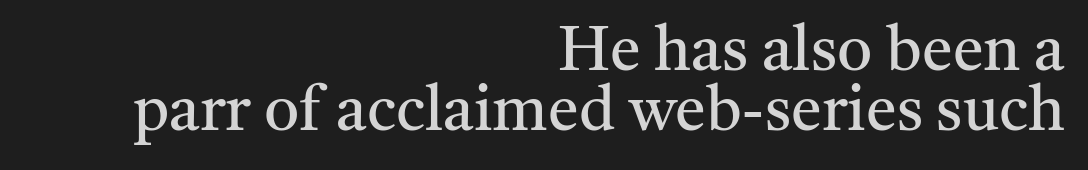
Q: Is the text bold? A: No.
Q: Is the text italic (slanted)? A: No, it is upright.
Q: Is the typeface a serif or a sans-serif typeface? A: Serif.
Q: Is the text underlined? A: No.
Q: How is the paragraph aligned? A: Right-aligned.
Q: Is the spacing between letters normal or unusually wide? A: Normal.
Q: Is the spacing between lines tight, normal or loose? A: Tight.
Q: Width (condensed, normal, or wide)? A: Normal.
Q: Stroke contrast? A: Medium.
Q: x-height? A: Medium.
Q: Monospaced? A: No.
